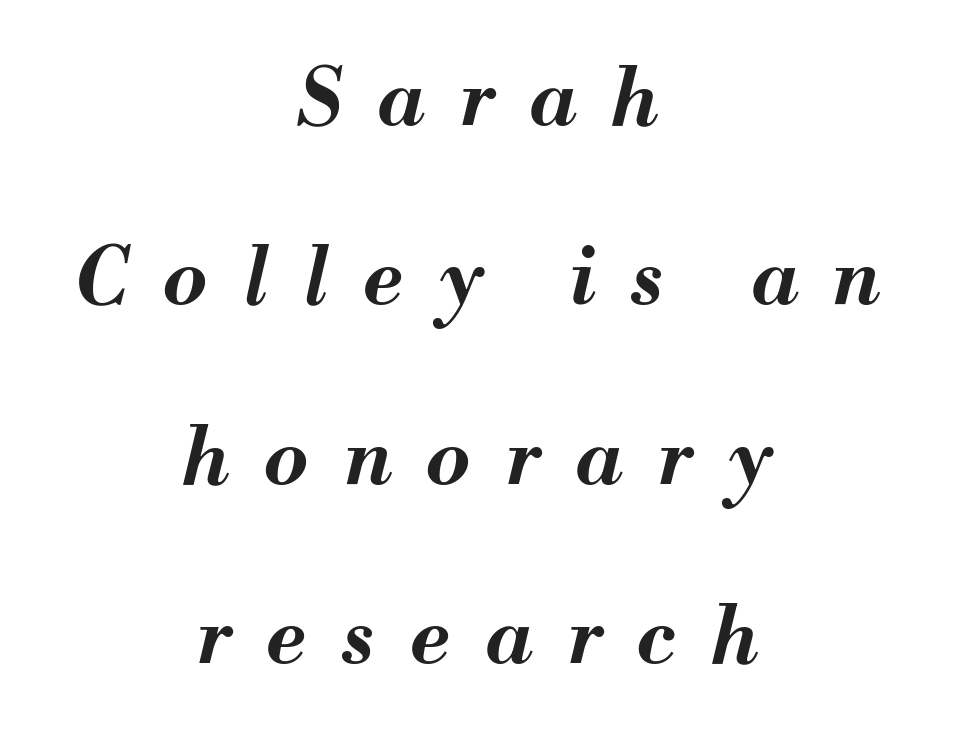
The compositor balanced each line on the midline. Is the type bold? Yes — the strokes are clearly thick and heavy. The tracking reads as deliberately expanded to a designer's eye. The rendering uses natural spacing where letterforms have individual widths. Is the type slanted? Yes — the strokes lean at a clear angle. Underlining? Definitely not there.
